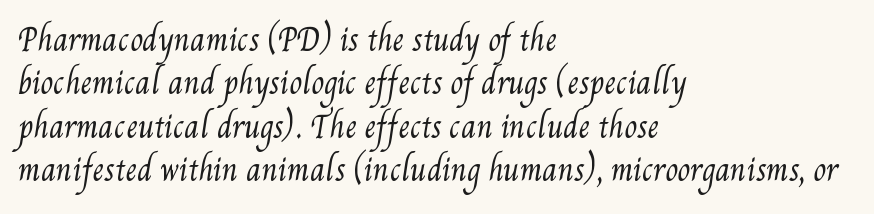
The paragraph shown leans on its left margin. Weight class: somewhere from thin through regular. The letters advance in unequal steps, a hallmark of proportional type. The letterforms sit shoulder to shoulder at normal distance. Anything drawn beneath the words? Only blank space. Successive baselines arrive at the customary interval.
